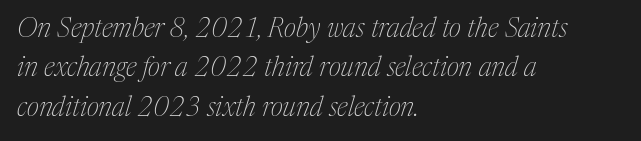
The image shows 27 px text type, italic (leaning right); set left-aligned, normal line spacing (1.46x), normal letter spacing, not underlined.
